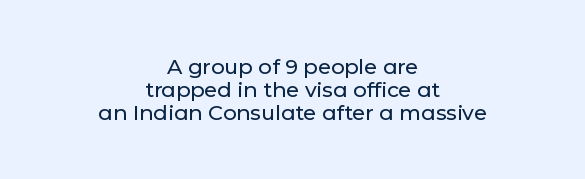
The image shows 21 px text type, upright; set centered, tight line spacing (1.09x), normal letter spacing, not underlined.
